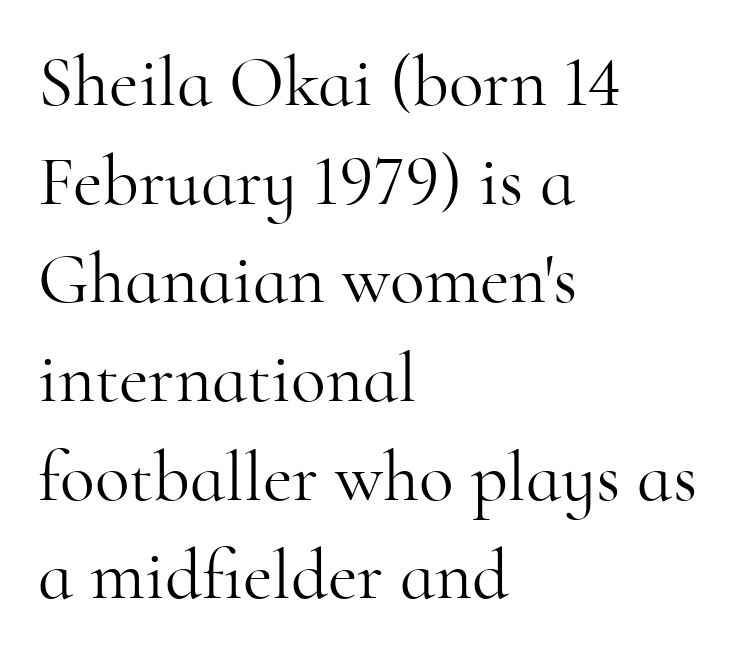
The image shows 72 px light serif type, upright; set left-aligned, normal line spacing (1.37x), normal letter spacing, not underlined; high stroke contrast and a small x-height.
